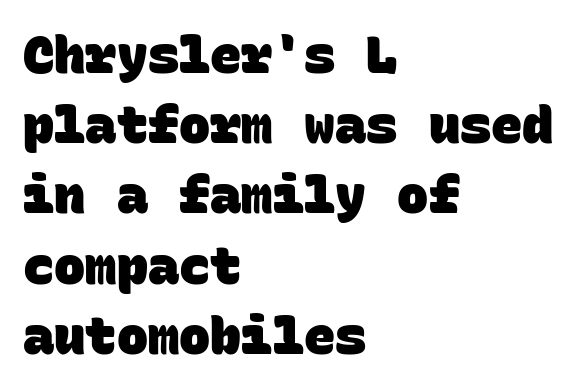
You could count columns in this text — the font is strictly monospaced. The space directly below the letters is spotless. The characters look thick and weighty, a clear bold. The passage shown stacks its lines at a standard gap. Nothing sits at the stroke ends, so this counts as sans-serif. The lines in this sample share a left origin and differ only in where they stop.
